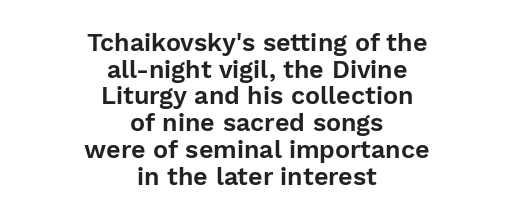
{"italic": "no", "underline": "no", "align": "center", "line_spacing": "tight", "line_spacing_ratio": 1.07, "letter_spacing": "normal", "letter_spacing_em": 0.0, "glyph_px": 25}
